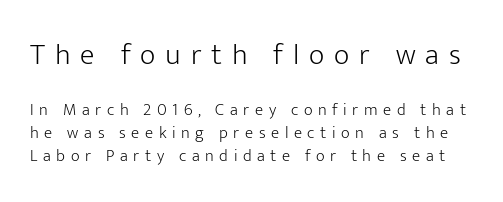
{"serif": "no", "italic": "no", "bold": "no", "weight": "light", "width": "normal", "stroke_contrast": "low", "x_height": "medium", "monospaced": "no", "underline": "no", "line_spacing": "normal", "line_spacing_ratio": 1.36, "letter_spacing": "wide", "letter_spacing_em": 0.33, "larger_block": "first", "size_ratio": 1.76, "glyph_px": 30}
